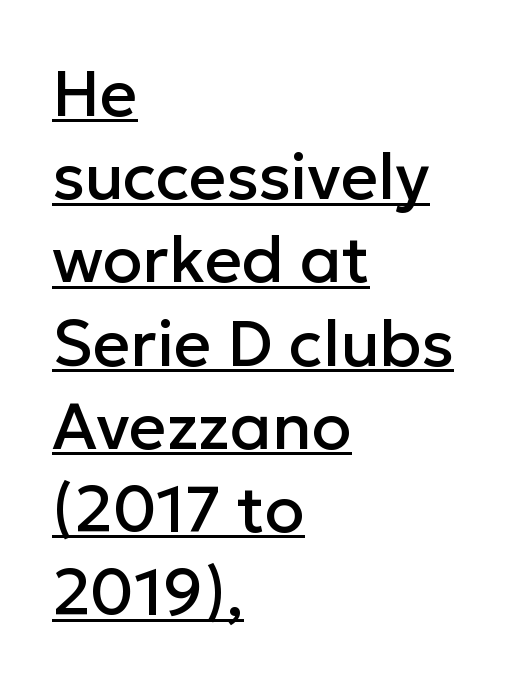
Q: Is the text italic (slanted)? A: No, it is upright.
Q: Is the typeface a serif or a sans-serif typeface? A: Sans-serif.
Q: Is the text underlined? A: Yes.
Q: How is the paragraph aligned? A: Left-aligned.
Q: Is the spacing between letters normal or unusually wide? A: Normal.
Q: Is the spacing between lines tight, normal or loose? A: Normal.
Q: Width (condensed, normal, or wide)? A: Normal.
Q: Stroke contrast? A: Low.
Q: x-height? A: Medium.
Q: Monospaced? A: No.
